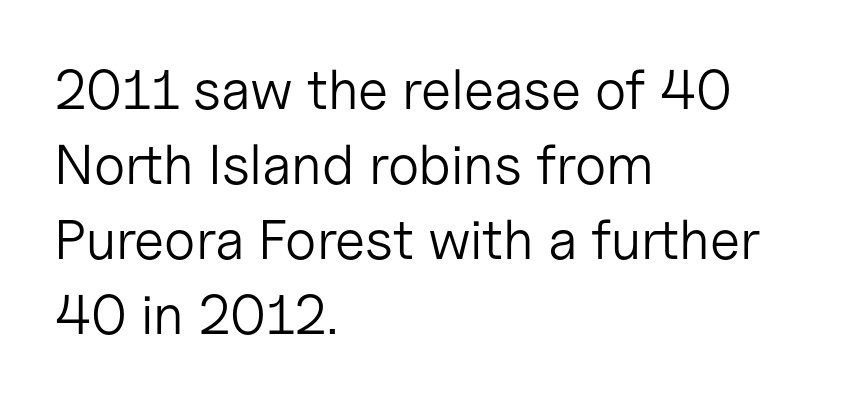
Serifs: no, the terminals of the letterforms are clean. The lines are quadded left. Clear beneath every line of the passage. Heft: none added — not bold. The font's upright variant was chosen for this text.
